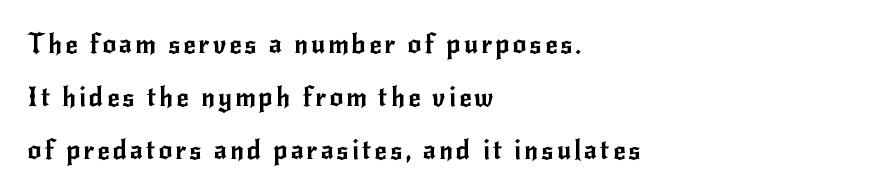
Q: Is the text italic (slanted)? A: No, it is upright.
Q: Is the text underlined? A: No.
Q: How is the paragraph aligned? A: Left-aligned.
Q: Is the spacing between lines tight, normal or loose? A: Loose.
